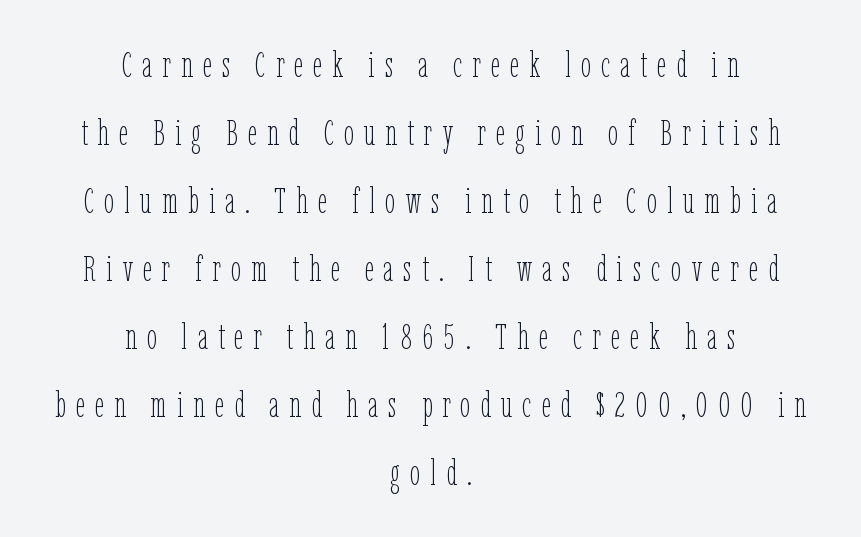
Check under the words: just untouched page. Is this a heavy cut? Hardly; it is regular or lighter. Horizontally, the lines are justified to the midpoint only. Note the varied advance widths — an 'i' is clearly narrower than an 'm'. The typography opts for an upright posture over an oblique one.
